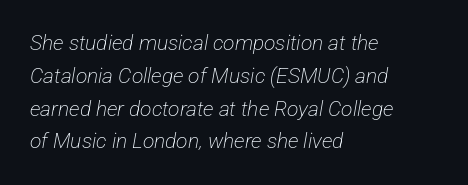
{"bold": "no", "underline": "no", "align": "left", "line_spacing": "normal", "line_spacing_ratio": 1.56, "letter_spacing": "normal", "letter_spacing_em": 0.0, "glyph_px": 21}
